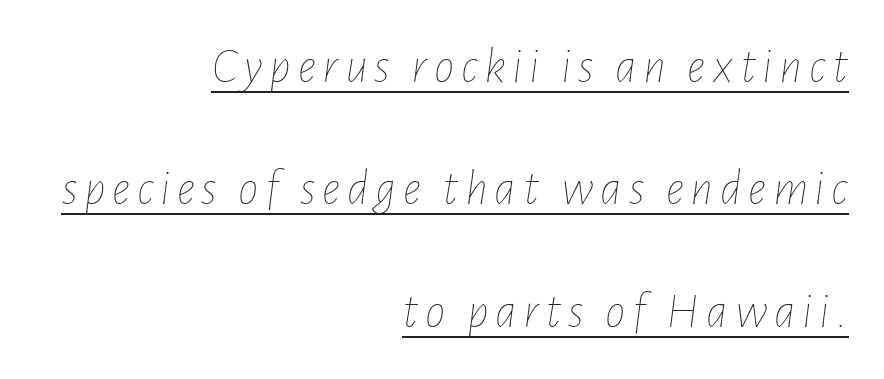
Has an underline been added? It has. Regarding leading, the lines here are spaced well apart. Vertical stems look standard width or narrower in stroke. Leftover space on each line is placed entirely before the opening word.
